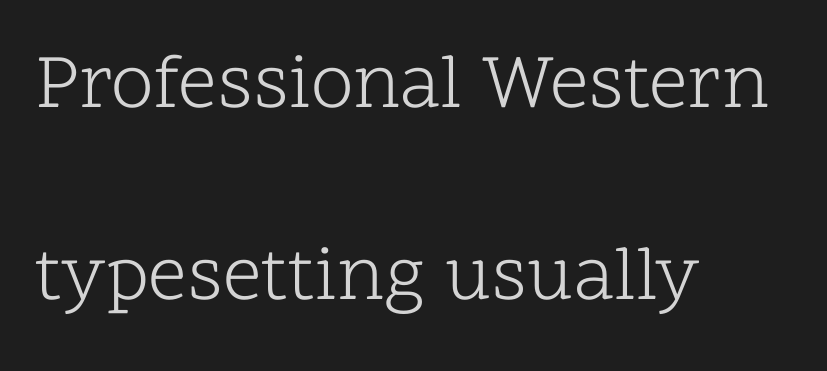
Q: Is the text bold? A: No.
Q: Is the text italic (slanted)? A: No, it is upright.
Q: Is the typeface a serif or a sans-serif typeface? A: Serif.
Q: Is the text underlined? A: No.
Q: How is the paragraph aligned? A: Left-aligned.
Q: Is the spacing between letters normal or unusually wide? A: Normal.
Q: Is the spacing between lines tight, normal or loose? A: Loose.
Q: Width (condensed, normal, or wide)? A: Normal.
Q: Stroke contrast? A: Low.
Q: x-height? A: Medium.
Q: Monospaced? A: No.
